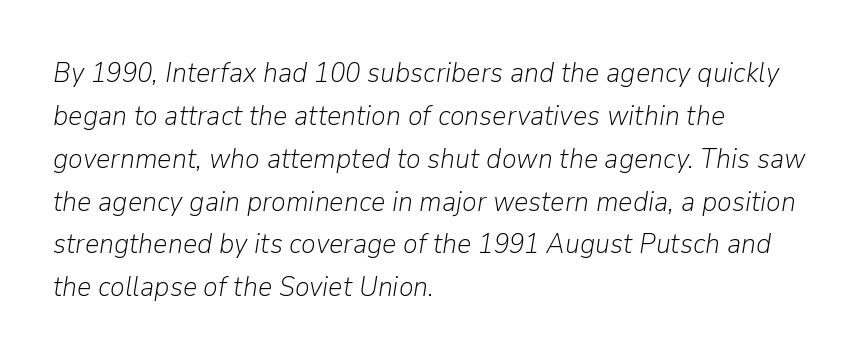
{"italic": "yes", "lean": "right", "slant_degrees": 9, "bold": "no", "weight": "light", "width": "normal", "stroke_contrast": "low", "x_height": "medium", "monospaced": "no", "underline": "no", "align": "left", "line_spacing": "normal", "line_spacing_ratio": 1.53, "letter_spacing": "normal", "letter_spacing_em": 0.0, "glyph_px": 28}
